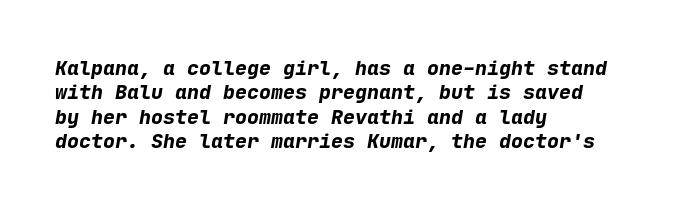
The image shows 20 px bold type, italic (leaning right); set left-aligned, line spacing 1.22x, normal letter spacing, not underlined.
